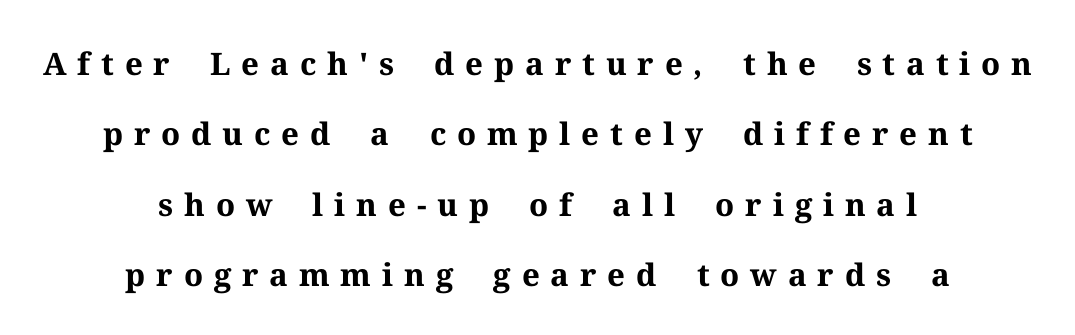
The image shows 31 px bold serif type, upright; set centered, loose line spacing (2.27x), unusually wide letter spacing (+0.35 em), not underlined; medium stroke contrast and a medium x-height.
